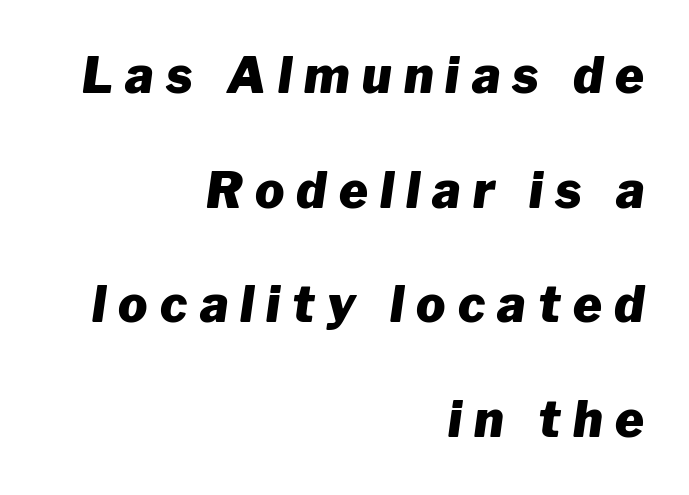
In terms of posture, this sample is oblique. The zone under the glyphs is completely vacant. The lines are spread far apart with generous leading. Character widths vary here, with narrow letters taking less room than wide ones. In terms of weight, the rendering is a true, heavy bold. The compositor pushed each line to the right boundary.
